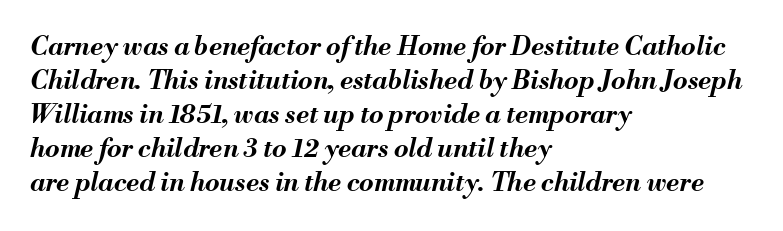
Q: Is the text bold? A: Yes.
Q: Is the text italic (slanted)? A: Yes, it leans right by about 13 degrees.
Q: Is the text underlined? A: No.
Q: How is the paragraph aligned? A: Left-aligned.
Q: Is the spacing between letters normal or unusually wide? A: Normal.
Q: Is the spacing between lines tight, normal or loose? A: Normal.
